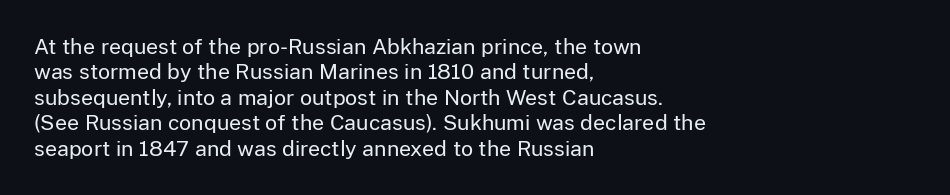
{"italic": "no", "bold": "no", "underline": "no", "align": "left", "line_spacing_ratio": 1.21, "letter_spacing": "normal", "letter_spacing_em": 0.0, "glyph_px": 21}
